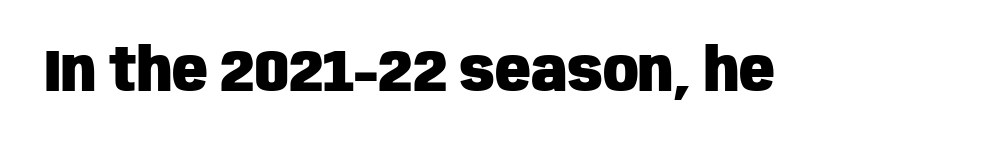
Rendered with straight, roman letterforms. Here the glyphs are tracked normally, forming tight word shapes. These lines are rendered in a variable-pitch font. You can tell from the bare stems that sans-serif type was used. The zone under the glyphs is completely vacant. On the weight axis this lands at bold, roughly 700.
